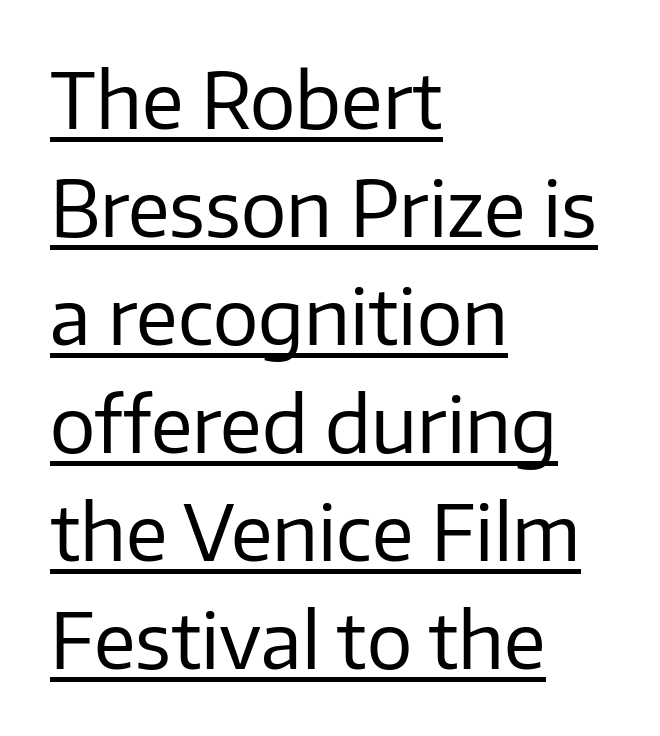
Each letter keeps its own natural width here, so spacing adapts to shape. The letters carry no serifs — their stems end cleanly without finishing strokes. Quick note: interline space is typical. Nothing heavy about these letters — not bold at all.
